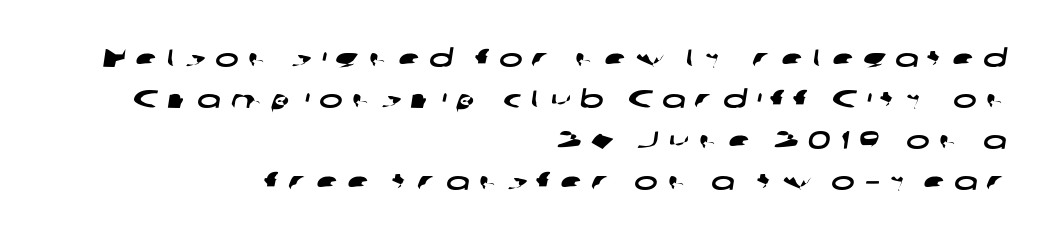
Q: Is the text underlined? A: No.
Q: How is the paragraph aligned? A: Right-aligned.
Q: Is the spacing between letters normal or unusually wide? A: Unusually wide.
Q: Is the spacing between lines tight, normal or loose? A: Normal.
